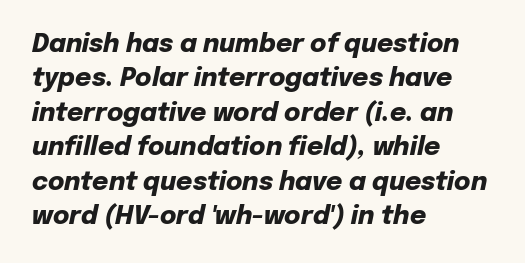
If you drew a line through each stem, it would be angled. Glance below the letters and you will spot only blank space. Set as a true bold cut, around the 700 mark. Compared with a centered layout, this one pins lines to the left instead. The letters sit at their default tracking, neither squeezed nor spread.
